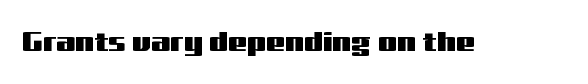
The image shows 27 px text type, upright; set normal letter spacing, not underlined.
